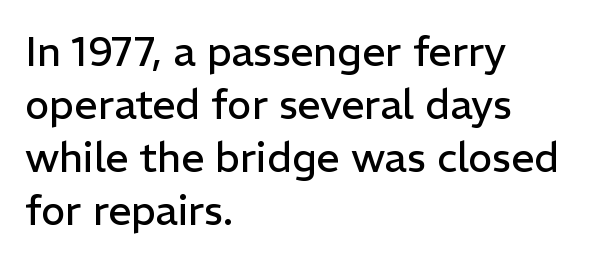
Q: Is the text bold? A: No.
Q: Is the text italic (slanted)? A: No, it is upright.
Q: Is the typeface a serif or a sans-serif typeface? A: Sans-serif.
Q: Is the text underlined? A: No.
Q: How is the paragraph aligned? A: Left-aligned.
Q: Is the spacing between letters normal or unusually wide? A: Normal.
Q: Is the spacing between lines tight, normal or loose? A: Normal.
Q: Width (condensed, normal, or wide)? A: Normal.
Q: Stroke contrast? A: Low.
Q: x-height? A: Medium.
Q: Monospaced? A: No.
